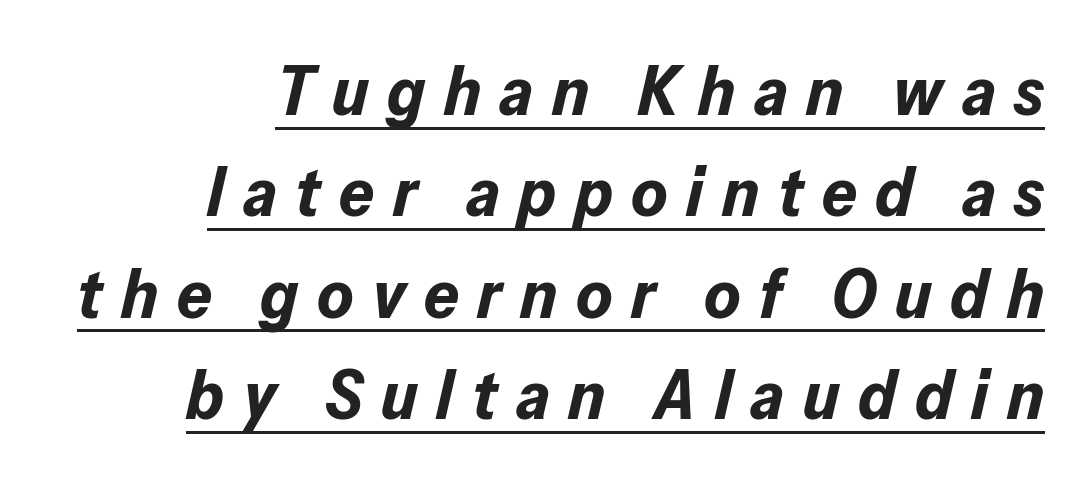
{"italic": "yes", "lean": "right", "slant_degrees": 13, "bold": "yes", "weight": "bold", "width": "normal", "stroke_contrast": "low", "x_height": "medium", "monospaced": "no", "underline": "yes", "align": "right", "line_spacing": "normal", "line_spacing_ratio": 1.47, "letter_spacing": "wide", "letter_spacing_em": 0.27, "glyph_px": 69}
